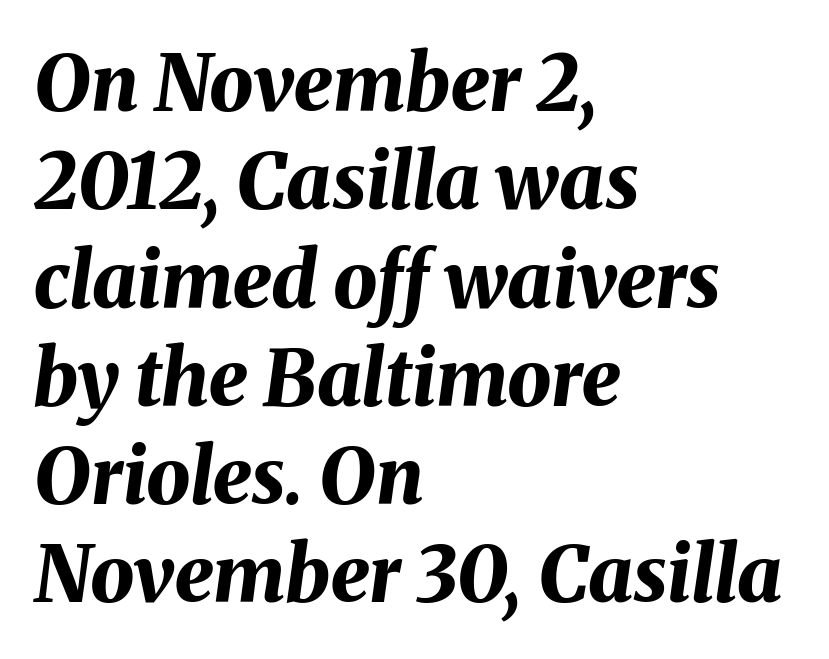
The image shows 78 px bold type, italic (leaning right); set left-aligned, normal line spacing (1.26x), normal letter spacing, not underlined; medium stroke contrast and a medium x-height.
